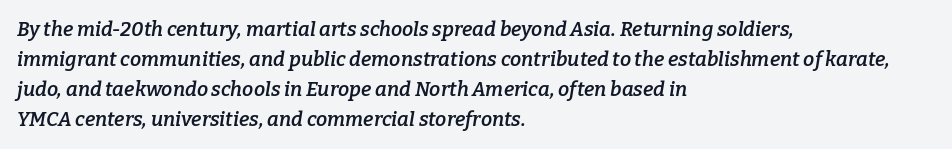
{"italic": "yes", "lean": "right", "slant_degrees": 9, "bold": "semi", "underline": "no", "align": "left", "line_spacing": "normal", "line_spacing_ratio": 1.5, "letter_spacing": "normal", "letter_spacing_em": 0.0, "glyph_px": 20}
